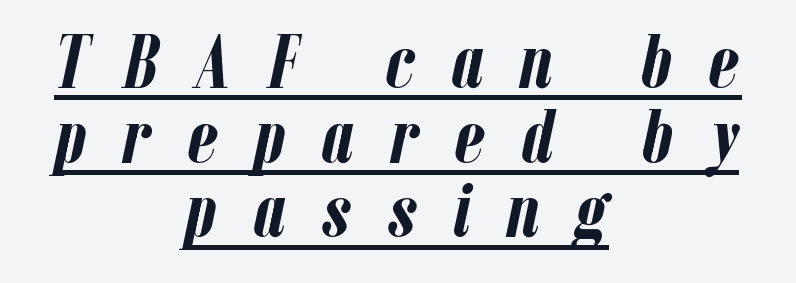
The image shows 77 px semibold, condensed type, italic (leaning right); set centered, tight line spacing (0.97x), unusually wide letter spacing (+0.47 em), underlined; low stroke contrast and a medium x-height.
